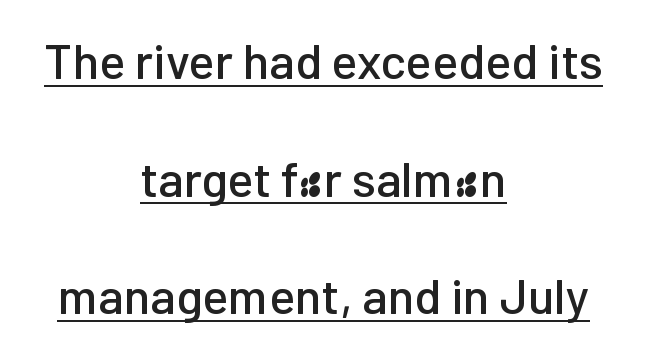
The image shows 49 px sans-serif type, upright; set centered, loose line spacing (2.4x), normal letter spacing, underlined; low stroke contrast and a medium x-height.
